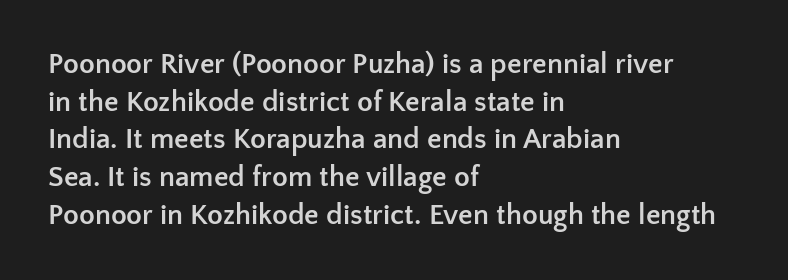
{"serif": "no", "italic": "no", "bold": "yes", "weight": "semibold", "width": "normal", "stroke_contrast": "low", "x_height": "medium", "monospaced": "no", "underline": "no", "align": "left", "line_spacing": "normal", "line_spacing_ratio": 1.3, "letter_spacing": "normal", "letter_spacing_em": 0.0, "glyph_px": 29}
